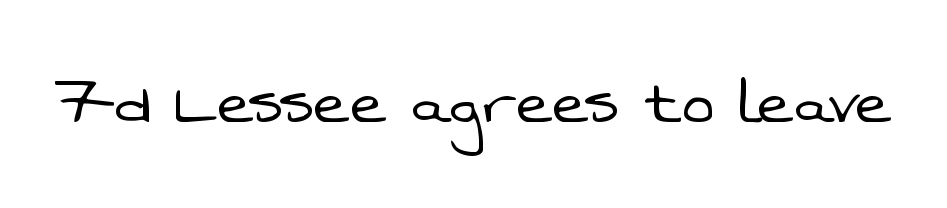
Q: Is the text bold? A: No.
Q: Is the typeface a serif or a sans-serif typeface? A: Sans-serif.
Q: Is the text underlined? A: No.
Q: Is the spacing between letters normal or unusually wide? A: Normal.
Q: Width (condensed, normal, or wide)? A: Normal.
Q: Stroke contrast? A: Low.
Q: x-height? A: Medium.
Q: Monospaced? A: No.
